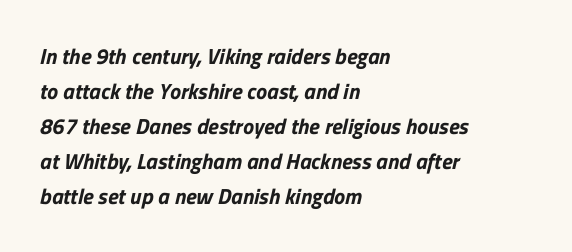
Q: Is the text underlined? A: No.
Q: How is the paragraph aligned? A: Left-aligned.
Q: Is the spacing between letters normal or unusually wide? A: Normal.
Q: Is the spacing between lines tight, normal or loose? A: Normal.
